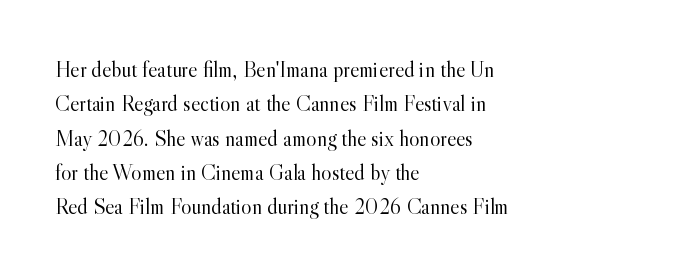
The image shows 22 px text type, upright; set left-aligned, normal line spacing (1.56x), normal letter spacing, not underlined.
